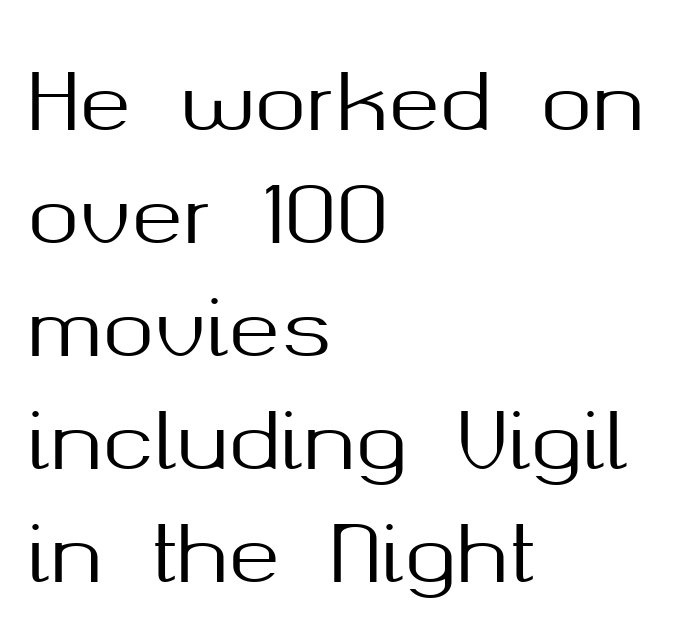
Q: Is the text italic (slanted)? A: No, it is upright.
Q: Is the typeface a serif or a sans-serif typeface? A: Sans-serif.
Q: Is the text underlined? A: No.
Q: How is the paragraph aligned? A: Left-aligned.
Q: Is the spacing between letters normal or unusually wide? A: Normal.
Q: Is the spacing between lines tight, normal or loose? A: Normal.
Q: Width (condensed, normal, or wide)? A: Normal.
Q: Stroke contrast? A: Medium.
Q: x-height? A: Medium.
Q: Monospaced? A: No.
